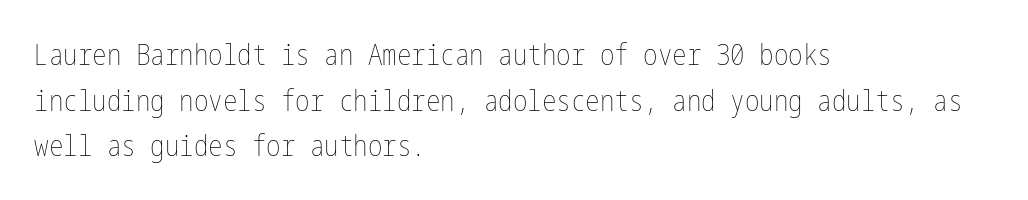
This reads as an unemphasized weight, regular at the heaviest. The area under the type is left untouched. The typography opts for an upright posture over an oblique one. The passage shown has conventional tracking throughout. The leading is moderate, giving the passage an even texture. Horizontally, the lines are justified to the leading edge only.
